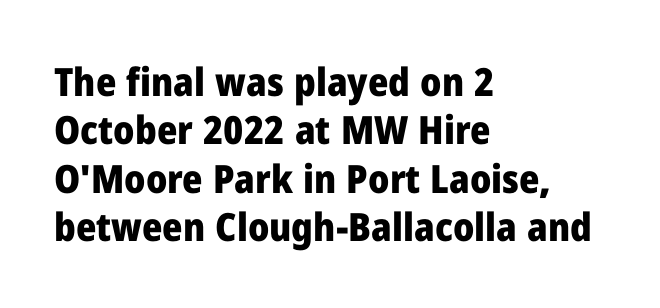
Q: Is the text bold? A: Yes.
Q: Is the text italic (slanted)? A: No, it is upright.
Q: Is the typeface a serif or a sans-serif typeface? A: Sans-serif.
Q: Is the text underlined? A: No.
Q: How is the paragraph aligned? A: Left-aligned.
Q: Is the spacing between letters normal or unusually wide? A: Normal.
Q: Width (condensed, normal, or wide)? A: Normal.
Q: Stroke contrast? A: Low.
Q: x-height? A: Medium.
Q: Monospaced? A: No.
